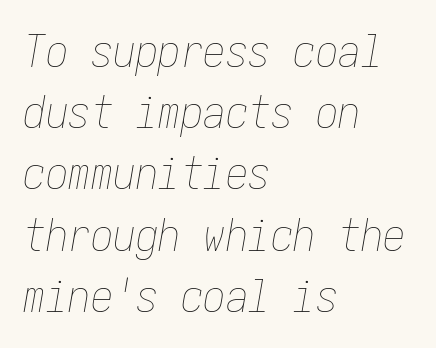
The rendering uses a moderate line-height, typical for paragraphs. What stands out about the letter spacing? Nothing — it is the standard amount. The passage is arranged the way most books set body copy — flush left. On a weight scale, this lands at 450 or below. Notice how the stems are inclined rather than vertical — that's the hallmark of italics. Descender tails drop into unmarked territory.
